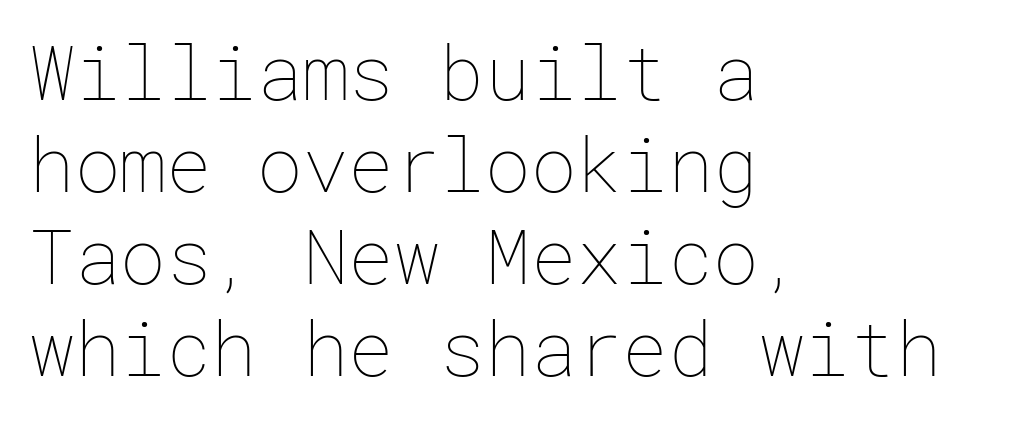
Q: Is the text bold? A: No.
Q: Is the text italic (slanted)? A: No, it is upright.
Q: Is the text underlined? A: No.
Q: How is the paragraph aligned? A: Left-aligned.
Q: Is the spacing between letters normal or unusually wide? A: Normal.
Q: Width (condensed, normal, or wide)? A: Normal.
Q: Stroke contrast? A: Low.
Q: x-height? A: Medium.
